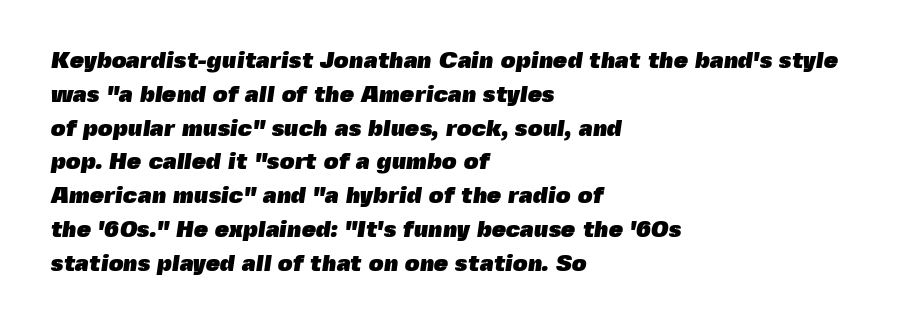
The block of text has a typical density, with ordinary space between rows. Words appear dense and cohesive because spacing is normal. A classic flush-left, rag-right setting is used for this passage. Summary of weight: heavy, a full bold. The string is rendered with underlining switched off.
